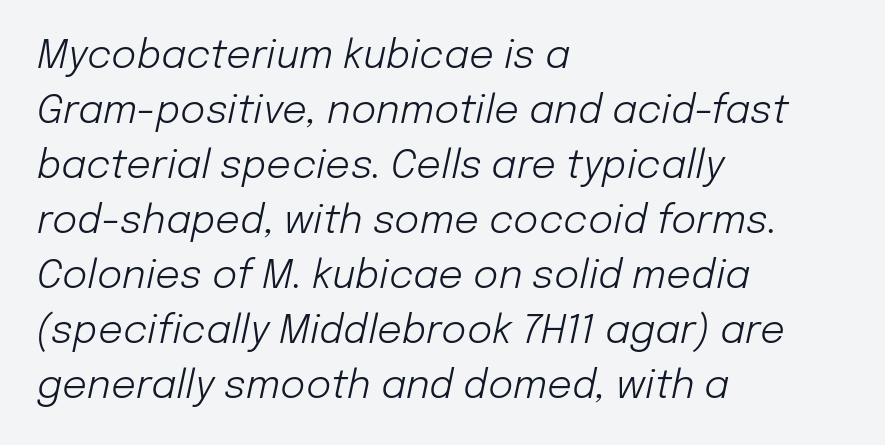
Vertical stems look standard width or narrower in stroke. These lines are rendered in a variable-pitch font. These lines sit exactly where default settings would place them. Has an underline been added? It has not. If you drew a ruler down the left edge, every line would touch it.
